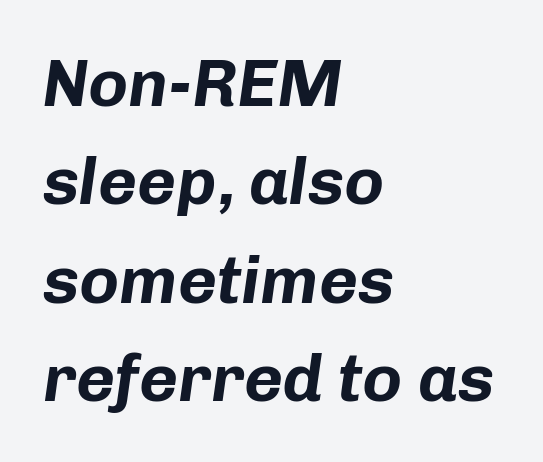
The face used here is proportionally spaced, like ordinary book or web type. This sample uses plain, unmodified letter spacing. Summary of weight: heavy, a full bold. You can tell it's italic because the verticals aren't actually vertical. Descenders hang freely into open space. Teacher's note: observe the even left margin — that is flush-left alignment.
